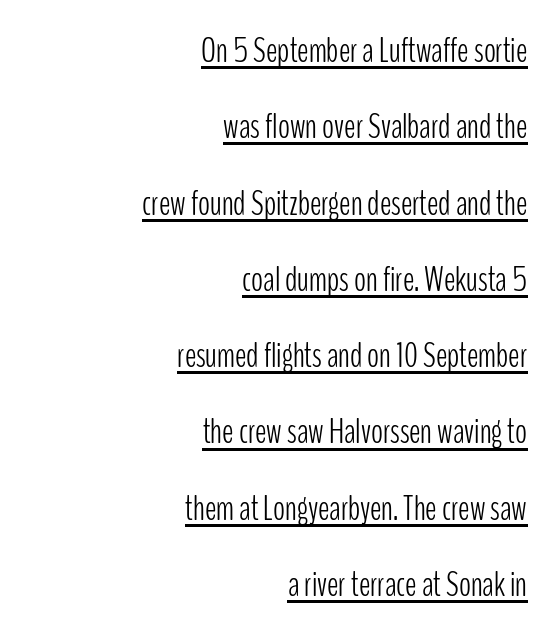
The weight tops out at a normal text grade. Horizontal alignment here is rightward, an uncommon choice for prose. Underlined type. Observe the ordinary spacing: letters are neighbours, not strangers. The face used here is a sans, in the tradition of grotesques and geometrics. You could not count columns in this text — the font is proportionally spaced.
